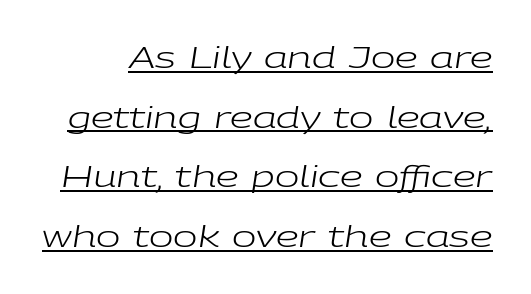
{"italic": "yes", "lean": "right", "slant_degrees": 9, "bold": "no", "weight": "regular", "width": "wide", "stroke_contrast": "low", "x_height": "medium", "monospaced": "no", "underline": "yes", "line_spacing": "loose", "line_spacing_ratio": 2.06, "letter_spacing": "normal", "letter_spacing_em": 0.0, "glyph_px": 29}
